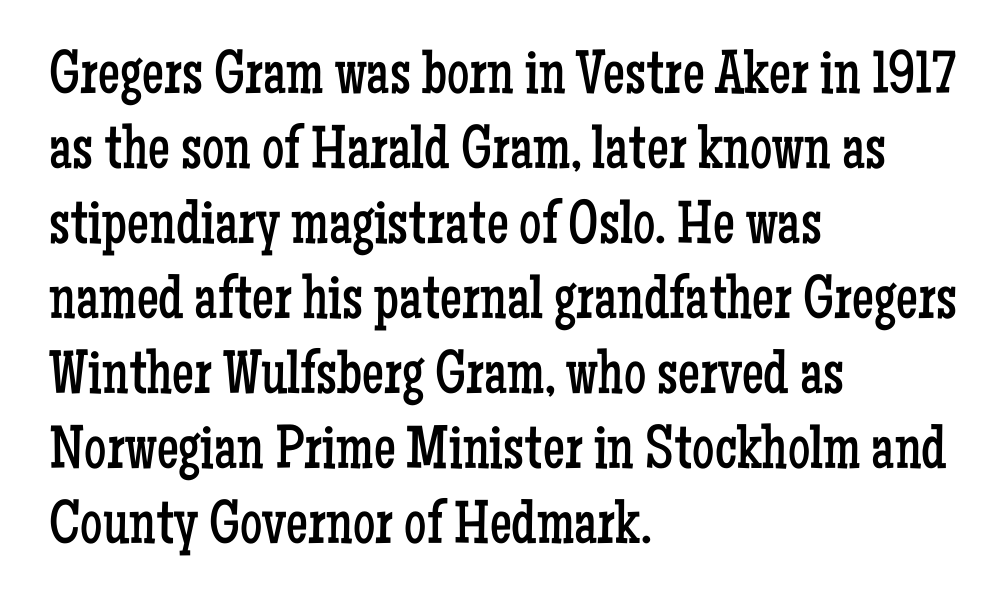
Stem width sits at or under what a default text font uses. Line beginnings align vertically; line endings do not. The passage shown is typed in a proportional face where columns would drift. Serifs: yes, visible at the terminals of the letterforms. The gaps between neighbouring characters are ordinary and unremarkable.
